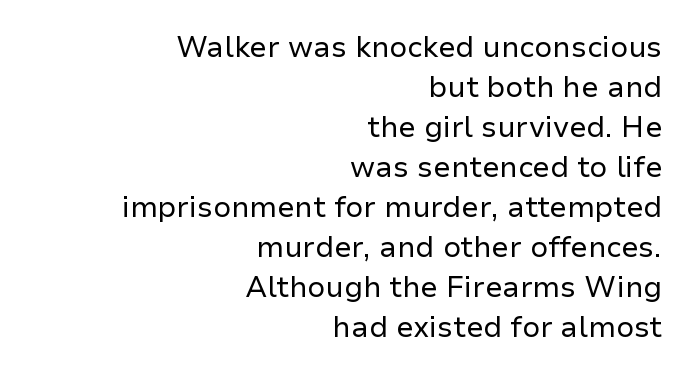
Tracking value appears to be zero — textbook default spacing. Descenders hang freely into open space. The typesetter chose a ragged-left arrangement here. A typesetter would mark this as roman, not italic. These lines are rendered in a variable-pitch font.
